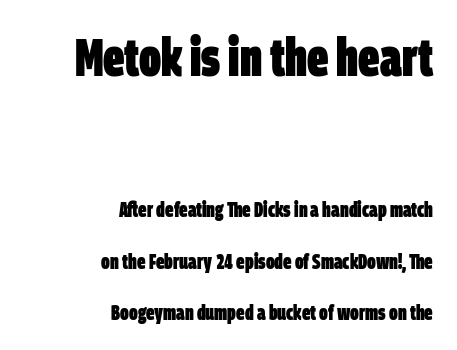
{"serif": "no", "bold": "yes", "weight": "heavy", "width": "condensed", "stroke_contrast": "low", "x_height": "large", "monospaced": "no", "underline": "no", "align": "right", "line_spacing": "loose", "line_spacing_ratio": 2.45, "letter_spacing": "normal", "letter_spacing_em": 0.0, "larger_block": "first", "size_ratio": 2.52, "glyph_px": 53}
